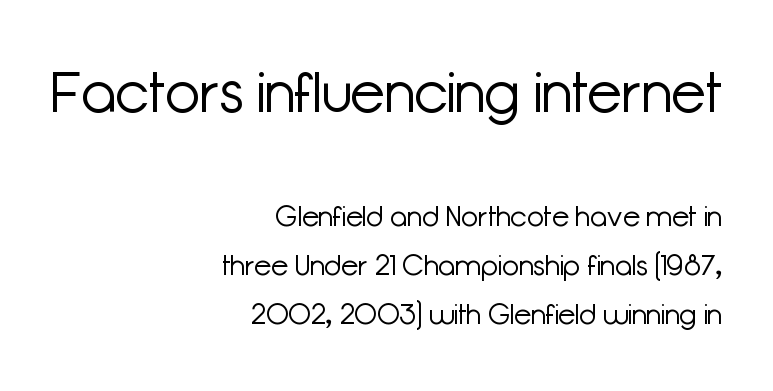
Q: Is the text bold? A: No.
Q: Is the text italic (slanted)? A: No, it is upright.
Q: Is the typeface a serif or a sans-serif typeface? A: Sans-serif.
Q: Is the text underlined? A: No.
Q: How is the paragraph aligned? A: Right-aligned.
Q: Is the spacing between letters normal or unusually wide? A: Normal.
Q: Which block of text is set in a larger size, the first (top) or the second (bottom)? A: The first (top) one.
Q: Width (condensed, normal, or wide)? A: Normal.
Q: Stroke contrast? A: Low.
Q: x-height? A: Medium.
Q: Monospaced? A: No.
